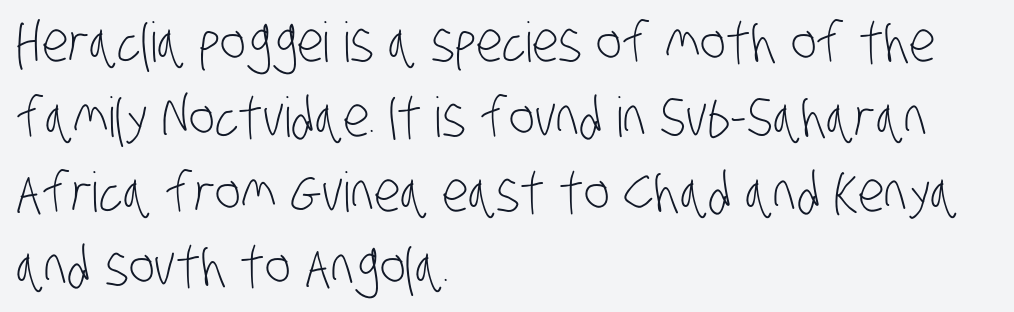
Q: Is the text bold? A: No.
Q: Is the typeface a serif or a sans-serif typeface? A: Sans-serif.
Q: Is the text underlined? A: No.
Q: How is the paragraph aligned? A: Left-aligned.
Q: Is the spacing between letters normal or unusually wide? A: Normal.
Q: Is the spacing between lines tight, normal or loose? A: Normal.
Q: Width (condensed, normal, or wide)? A: Condensed.
Q: Stroke contrast? A: Low.
Q: x-height? A: Large.
Q: Monospaced? A: No.
